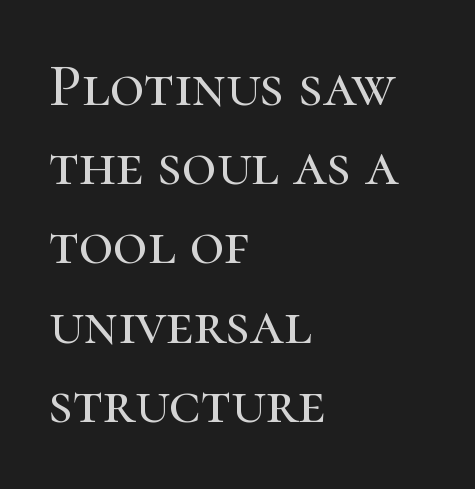
{"serif": "yes", "italic": "no", "width": "normal", "stroke_contrast": "high", "x_height": "medium", "monospaced": "no", "underline": "no", "align": "left", "line_spacing": "normal", "line_spacing_ratio": 1.32, "letter_spacing": "normal", "letter_spacing_em": 0.0, "glyph_px": 60}
